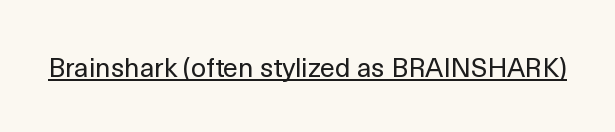
Q: Is the text bold? A: No.
Q: Is the text italic (slanted)? A: No, it is upright.
Q: Is the text underlined? A: Yes.
Q: Is the spacing between letters normal or unusually wide? A: Normal.
